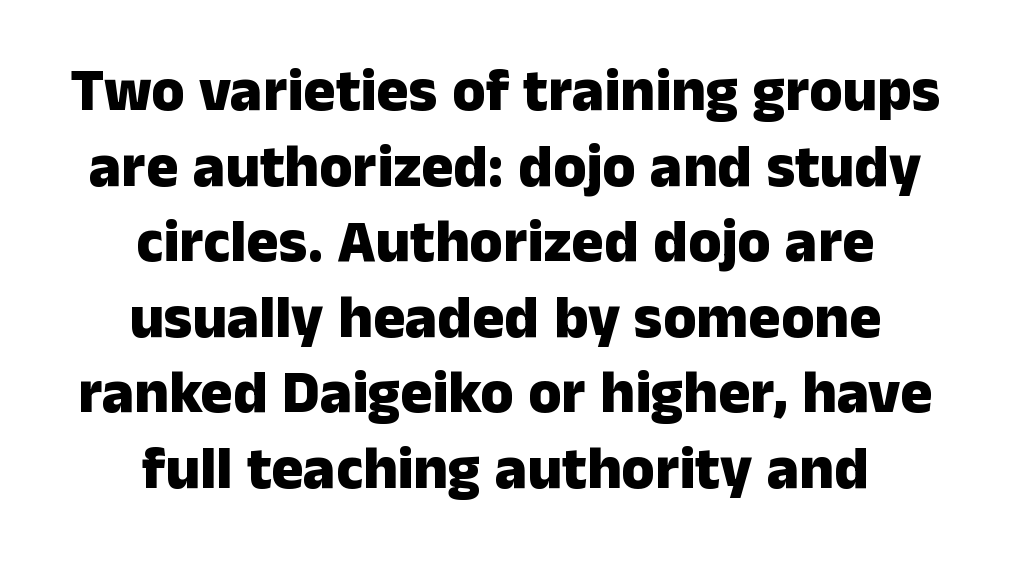
The image shows 60 px heavy sans-serif type, upright; set centered, normal line spacing (1.26x), normal letter spacing, not underlined; low stroke contrast and a medium x-height.
